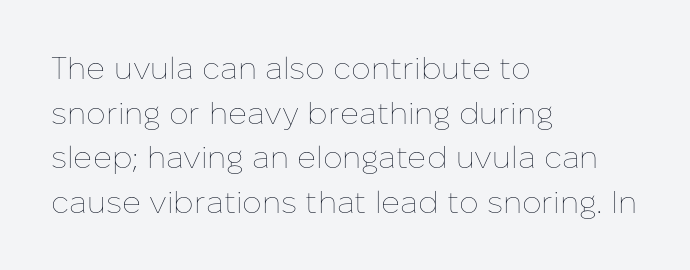
The image shows 31 px thin type, upright; set left-aligned, normal line spacing (1.44x), normal letter spacing, not underlined; low stroke contrast and a medium x-height.
